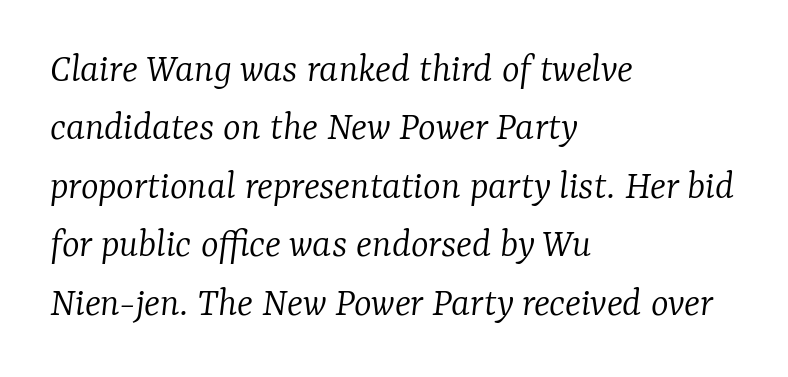
Q: Is the text bold? A: No.
Q: Is the text italic (slanted)? A: Yes, it leans right by about 7 degrees.
Q: Is the typeface a serif or a sans-serif typeface? A: Serif.
Q: Is the text underlined? A: No.
Q: How is the paragraph aligned? A: Left-aligned.
Q: Is the spacing between letters normal or unusually wide? A: Normal.
Q: Is the spacing between lines tight, normal or loose? A: Normal.
Q: Width (condensed, normal, or wide)? A: Normal.
Q: Stroke contrast? A: Low.
Q: x-height? A: Medium.
Q: Monospaced? A: No.
